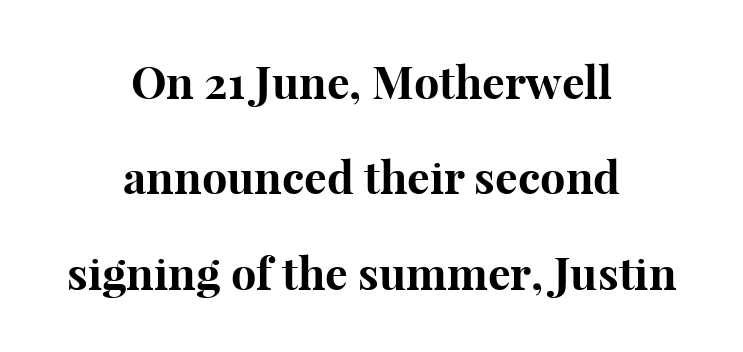
Q: Is the text bold? A: Yes.
Q: Is the text italic (slanted)? A: No, it is upright.
Q: Is the typeface a serif or a sans-serif typeface? A: Serif.
Q: Is the text underlined? A: No.
Q: How is the paragraph aligned? A: Centered.
Q: Is the spacing between letters normal or unusually wide? A: Normal.
Q: Is the spacing between lines tight, normal or loose? A: Loose.
Q: Width (condensed, normal, or wide)? A: Normal.
Q: Stroke contrast? A: High.
Q: x-height? A: Medium.
Q: Monospaced? A: No.
